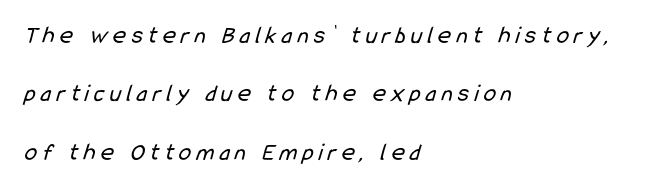
Q: Is the text bold? A: No.
Q: Is the text underlined? A: No.
Q: How is the paragraph aligned? A: Left-aligned.
Q: Is the spacing between letters normal or unusually wide? A: Unusually wide.
Q: Is the spacing between lines tight, normal or loose? A: Loose.
